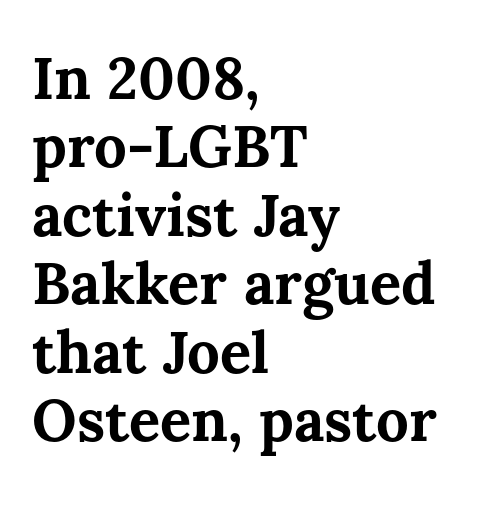
The image shows 58 px bold type, upright; set left-aligned, line spacing 1.18x, normal letter spacing, not underlined; medium stroke contrast and a medium x-height.
